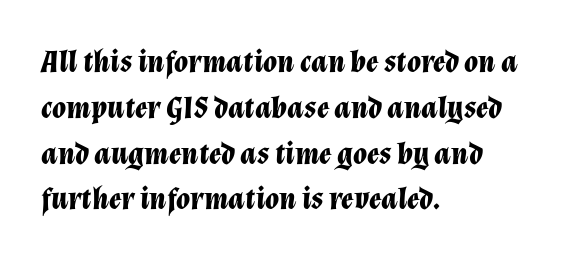
{"italic": "yes", "lean": "right", "slant_degrees": 12, "bold": "yes", "weight": "bold", "width": "normal", "stroke_contrast": "low", "x_height": "medium", "monospaced": "no", "underline": "no", "align": "left", "line_spacing": "normal", "line_spacing_ratio": 1.43, "letter_spacing": "normal", "letter_spacing_em": 0.0, "glyph_px": 32}
